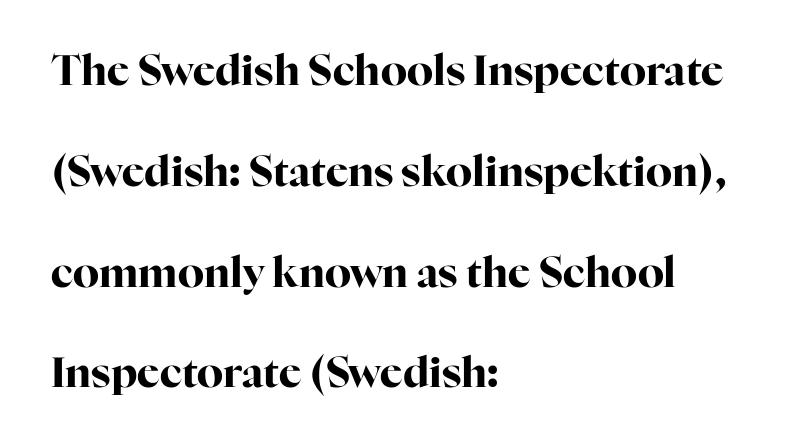
The image shows 42 px bold serif type, upright; set left-aligned, loose line spacing (2.4x), normal letter spacing, not underlined; high stroke contrast and a medium x-height.
